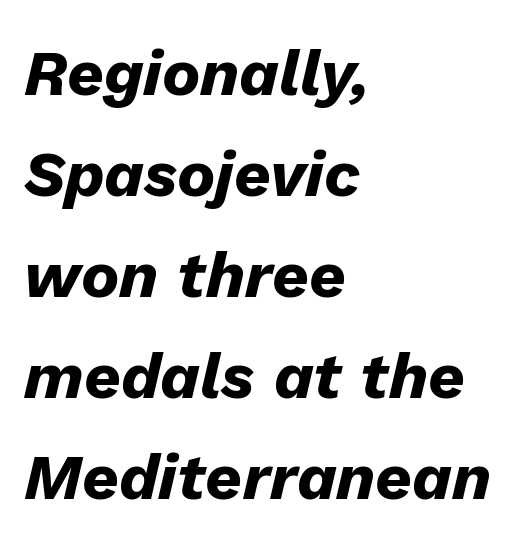
{"italic": "yes", "lean": "right", "slant_degrees": 13, "bold": "yes", "weight": "heavy", "width": "normal", "stroke_contrast": "low", "x_height": "medium", "monospaced": "no", "underline": "no", "align": "left", "line_spacing": "normal", "line_spacing_ratio": 1.58, "letter_spacing": "normal", "letter_spacing_em": 0.0, "glyph_px": 64}
